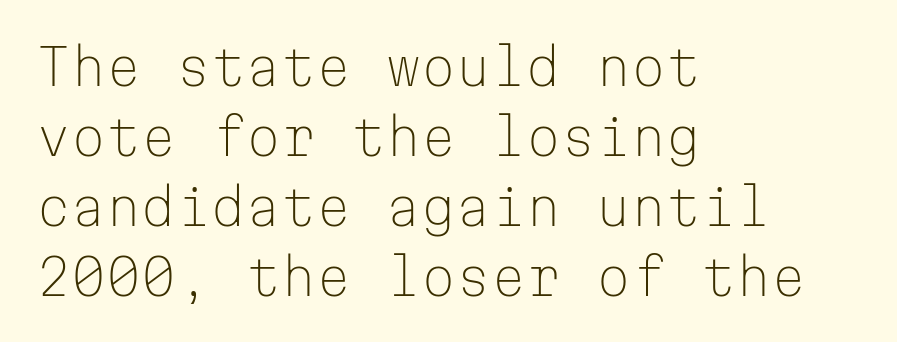
Q: Is the text bold? A: No.
Q: Is the text italic (slanted)? A: No, it is upright.
Q: Is the typeface a serif or a sans-serif typeface? A: Sans-serif.
Q: Is the text underlined? A: No.
Q: How is the paragraph aligned? A: Left-aligned.
Q: Is the spacing between letters normal or unusually wide? A: Normal.
Q: Is the spacing between lines tight, normal or loose? A: Normal.
Q: Width (condensed, normal, or wide)? A: Normal.
Q: Stroke contrast? A: Low.
Q: x-height? A: Medium.
Q: Monospaced? A: Yes.
